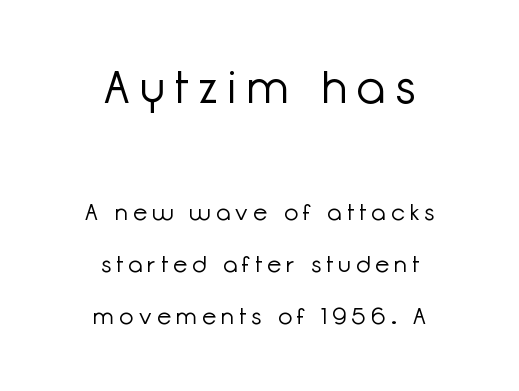
The image shows 46 px light sans-serif type, upright; set centered, loose line spacing (2.26x), unusually wide letter spacing (+0.24 em), not underlined; the first (top) block is 2.0x larger; low stroke contrast and a medium x-height.
